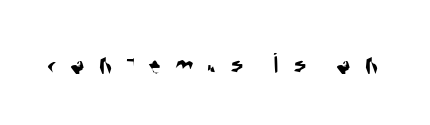
Q: Is the typeface a serif or a sans-serif typeface? A: Sans-serif.
Q: Is the text underlined? A: No.
Q: Is the spacing between letters normal or unusually wide? A: Unusually wide.
Q: Width (condensed, normal, or wide)? A: Condensed.
Q: Stroke contrast? A: Medium.
Q: x-height? A: Large.
Q: Monospaced? A: No.
